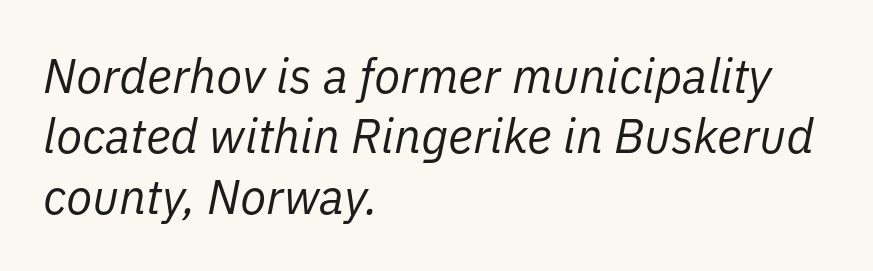
The image shows 48 px regular-weight type, italic (leaning right); set left-aligned, normal line spacing (1.26x), normal letter spacing, not underlined; low stroke contrast and a medium x-height.
